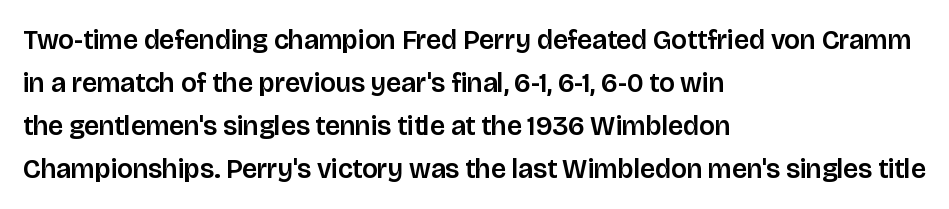
The image shows 27 px text type, upright; set left-aligned, normal line spacing (1.59x), normal letter spacing, not underlined.
